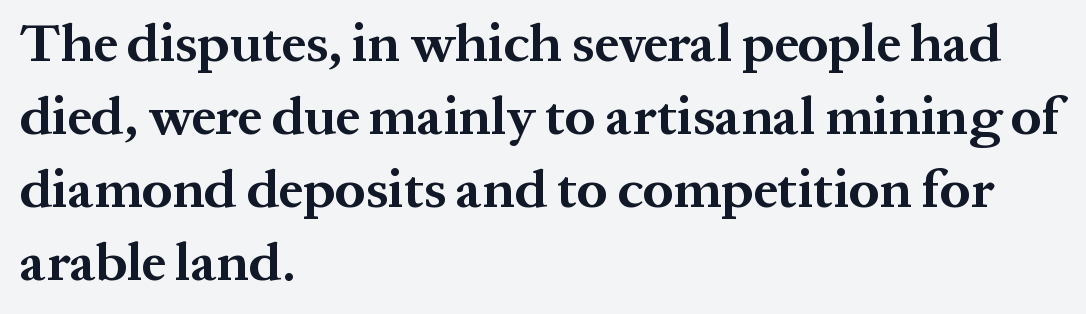
Q: Is the text bold? A: Yes.
Q: Is the text italic (slanted)? A: No, it is upright.
Q: Is the typeface a serif or a sans-serif typeface? A: Serif.
Q: Is the text underlined? A: No.
Q: How is the paragraph aligned? A: Left-aligned.
Q: Is the spacing between letters normal or unusually wide? A: Normal.
Q: Is the spacing between lines tight, normal or loose? A: Normal.
Q: Width (condensed, normal, or wide)? A: Normal.
Q: Stroke contrast? A: Medium.
Q: x-height? A: Medium.
Q: Monospaced? A: No.
